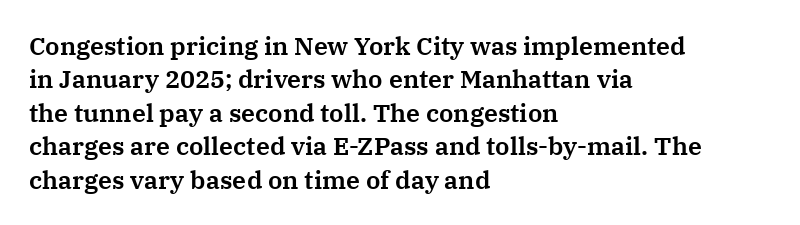
Q: Is the text italic (slanted)? A: No, it is upright.
Q: Is the text underlined? A: No.
Q: How is the paragraph aligned? A: Left-aligned.
Q: Is the spacing between letters normal or unusually wide? A: Normal.
Q: Is the spacing between lines tight, normal or loose? A: Normal.
